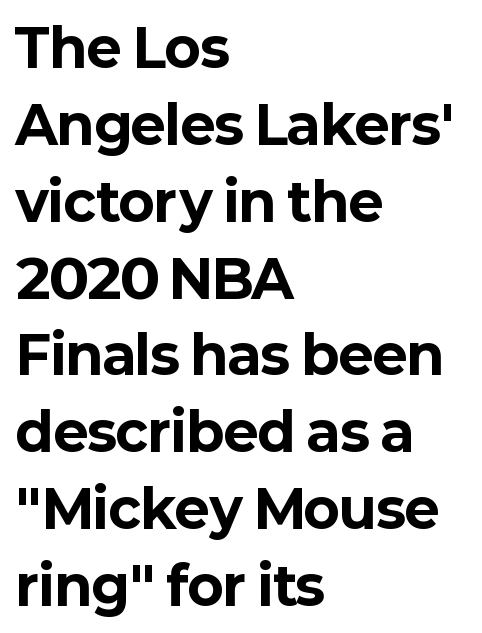
Q: Is the text bold? A: Yes.
Q: Is the text italic (slanted)? A: No, it is upright.
Q: Is the typeface a serif or a sans-serif typeface? A: Sans-serif.
Q: Is the text underlined? A: No.
Q: How is the paragraph aligned? A: Left-aligned.
Q: Is the spacing between letters normal or unusually wide? A: Normal.
Q: Is the spacing between lines tight, normal or loose? A: Normal.
Q: Width (condensed, normal, or wide)? A: Normal.
Q: Stroke contrast? A: Low.
Q: x-height? A: Medium.
Q: Monospaced? A: No.
